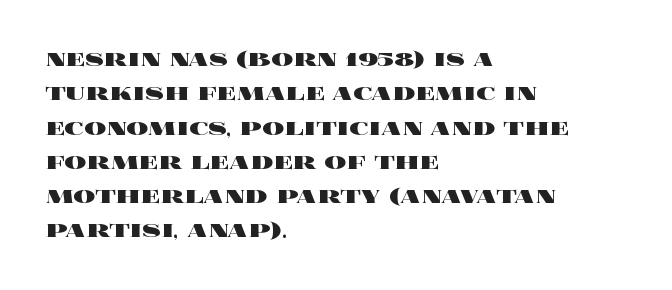
A typesetter would mark this as roman, not italic. Does the copy run flush right? No — it runs flush left. These words are printed bold, with thick strokes throughout. Successive baselines arrive at the customary interval. Caption: standard tracking, unaltered.
